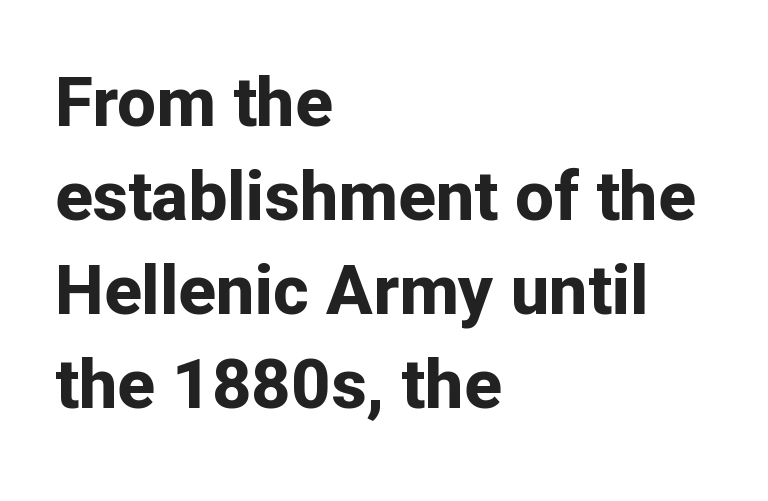
The passage shown is typed in a proportional face where columns would drift. The specimen omits any rule beneath the text block's lines. The designer left line spacing at the default. Heft: maximum for text — a bold.
